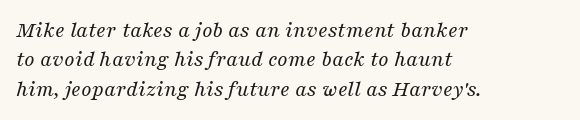
Q: Is the text bold? A: No.
Q: Is the text italic (slanted)? A: Yes, it leans right by about 16 degrees.
Q: Is the text underlined? A: No.
Q: How is the paragraph aligned? A: Left-aligned.
Q: Is the spacing between letters normal or unusually wide? A: Normal.
Q: Is the spacing between lines tight, normal or loose? A: Normal.
